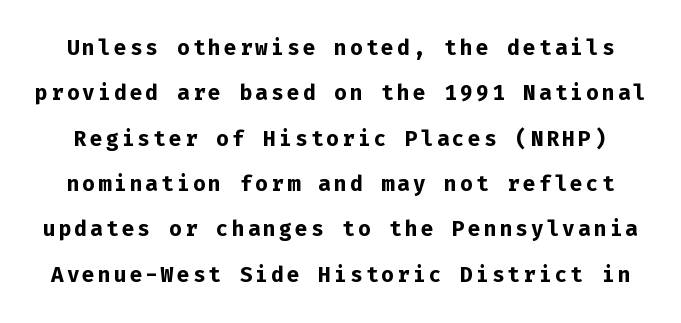
The image shows 21 px bold type, upright; set loose line spacing (2.16x), not underlined.
